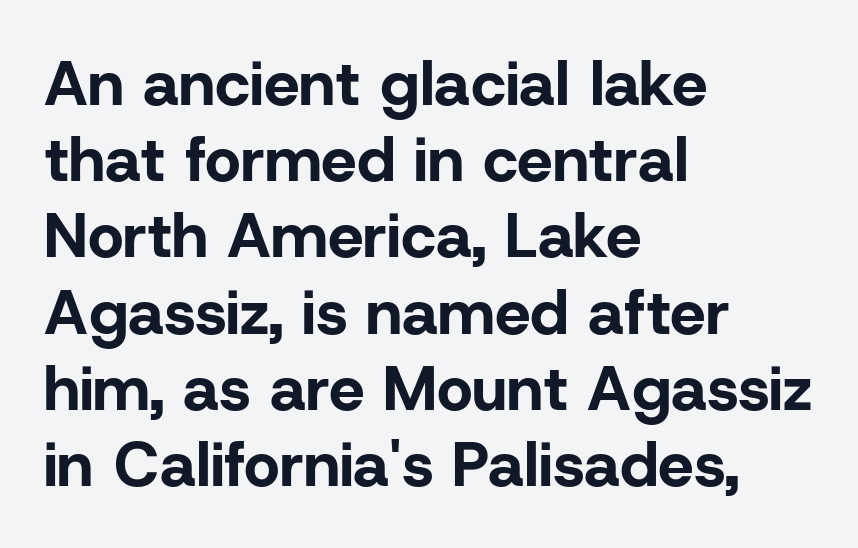
The image shows 63 px bold sans-serif type, upright; set left-aligned, line spacing 1.21x, normal letter spacing, not underlined; low stroke contrast and a medium x-height.
